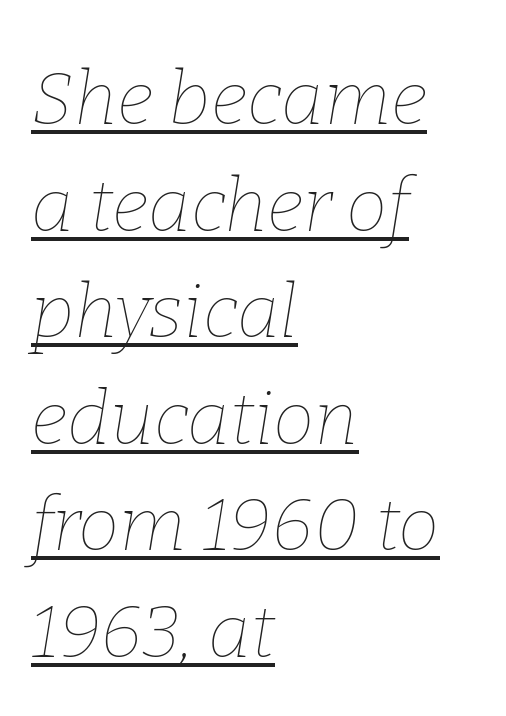
The font's italic variant was chosen for this text. This rendering leaves character spacing at its baseline value. Layout note: lines flush left. Leading matches the norm, producing a regular column.
